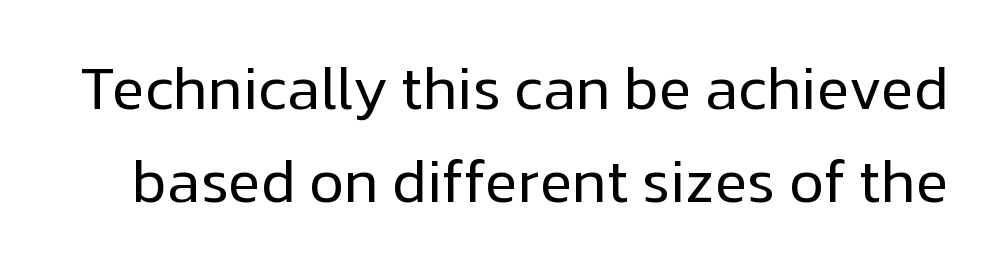
Q: Is the text bold? A: No.
Q: Is the text italic (slanted)? A: No, it is upright.
Q: Is the typeface a serif or a sans-serif typeface? A: Sans-serif.
Q: Is the text underlined? A: No.
Q: Is the spacing between letters normal or unusually wide? A: Normal.
Q: Is the spacing between lines tight, normal or loose? A: Normal.
Q: Width (condensed, normal, or wide)? A: Normal.
Q: Stroke contrast? A: Low.
Q: x-height? A: Medium.
Q: Monospaced? A: No.
